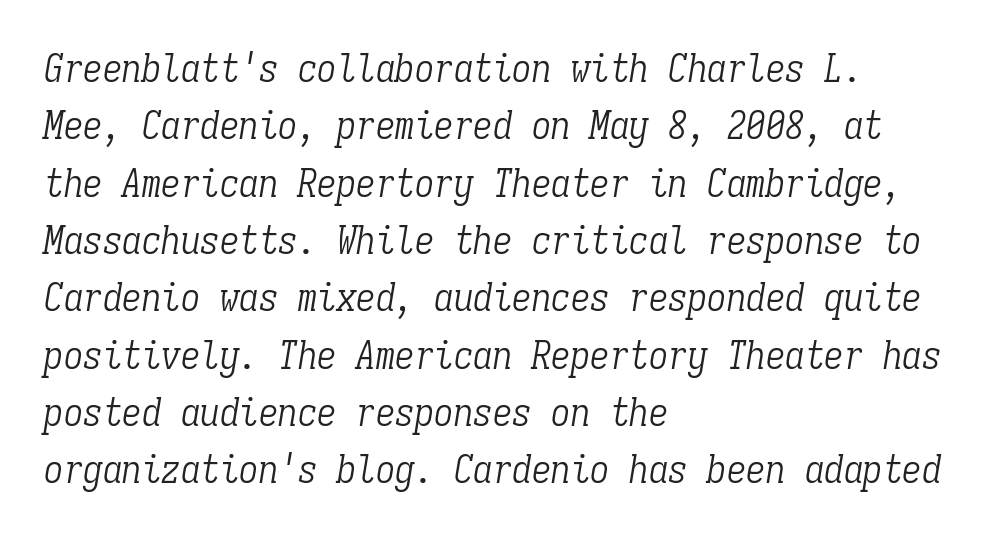
Q: Is the text bold? A: No.
Q: Is the text italic (slanted)? A: Yes, it leans right by about 9 degrees.
Q: Is the typeface a serif or a sans-serif typeface? A: Serif.
Q: Is the text underlined? A: No.
Q: How is the paragraph aligned? A: Left-aligned.
Q: Is the spacing between letters normal or unusually wide? A: Normal.
Q: Is the spacing between lines tight, normal or loose? A: Normal.
Q: Width (condensed, normal, or wide)? A: Condensed.
Q: Stroke contrast? A: Low.
Q: x-height? A: Medium.
Q: Monospaced? A: Yes.
